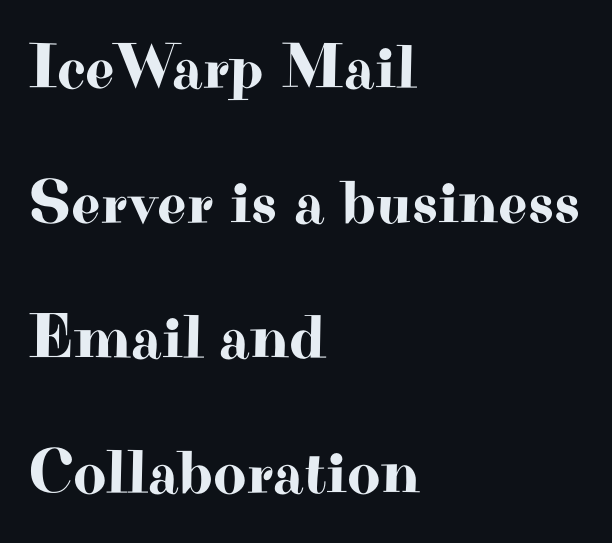
Is this a fixed-width face? No — the glyphs have proportional, varying widths. The font's upright variant was chosen for this text. Line beginnings align vertically; line endings do not. A typesetter would label this face a serif. You could fit nearly another row in the gap between these rows.
